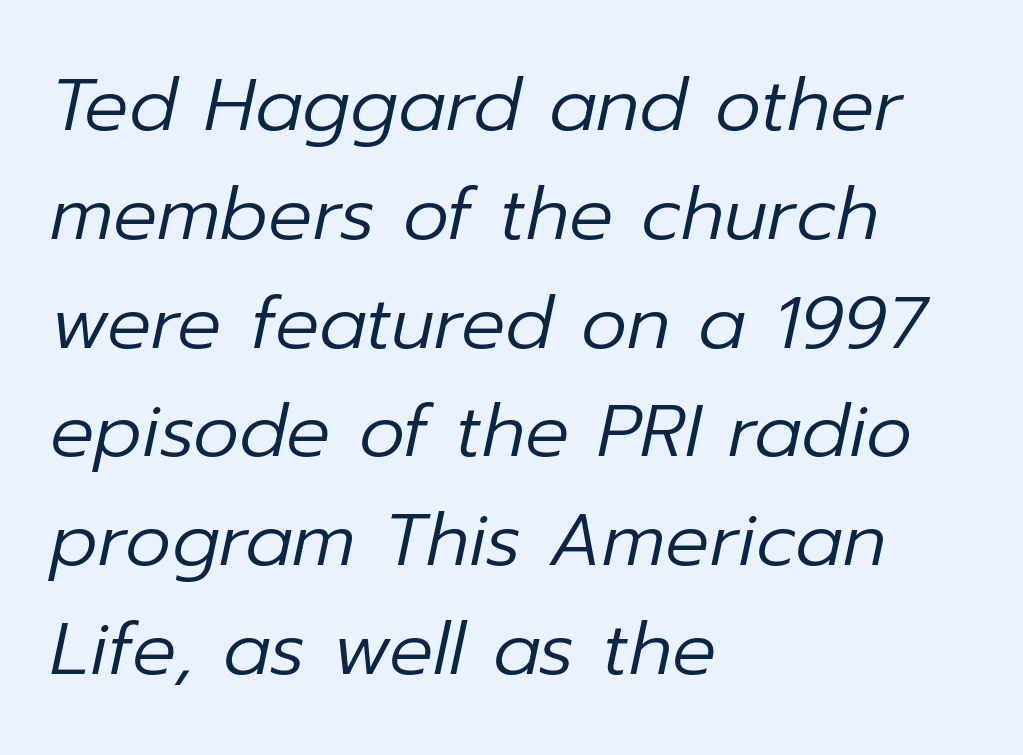
Clear beneath every line of the passage. In terms of posture, this sample is oblique. Leading matches the norm, producing a regular column. Each letter keeps its own natural width here, so spacing adapts to shape.
